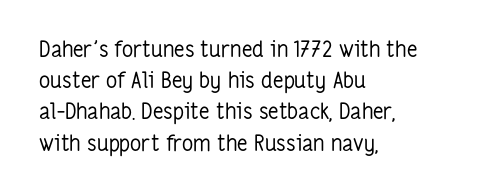
Q: Is the text bold? A: No.
Q: Is the text italic (slanted)? A: No, it is upright.
Q: Is the text underlined? A: No.
Q: How is the paragraph aligned? A: Left-aligned.
Q: Is the spacing between letters normal or unusually wide? A: Normal.
Q: Is the spacing between lines tight, normal or loose? A: Normal.
